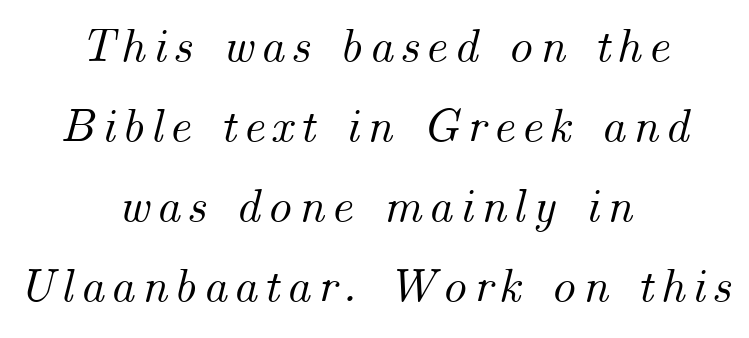
Q: Is the text italic (slanted)? A: Yes, it leans right by about 14 degrees.
Q: Is the text underlined? A: No.
Q: How is the paragraph aligned? A: Centered.
Q: Is the spacing between lines tight, normal or loose? A: Normal.
Q: Width (condensed, normal, or wide)? A: Normal.
Q: Stroke contrast? A: Medium.
Q: x-height? A: Small.
Q: Monospaced? A: No.
